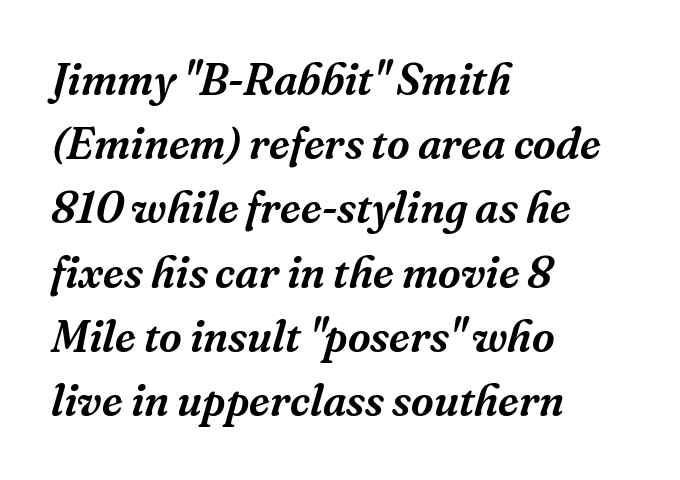
{"serif": "yes", "italic": "yes", "lean": "right", "slant_degrees": 16, "width": "normal", "stroke_contrast": "medium", "x_height": "medium", "monospaced": "no", "underline": "no", "align": "left", "line_spacing": "normal", "line_spacing_ratio": 1.46, "letter_spacing": "normal", "letter_spacing_em": 0.0, "glyph_px": 44}
